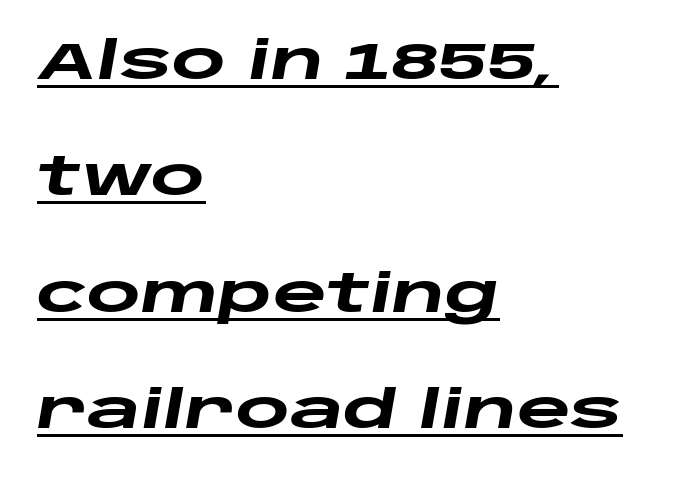
The image shows 52 px heavy, wide type, italic (leaning right); set left-aligned, loose line spacing (2.24x), normal letter spacing, underlined; low stroke contrast and a large x-height.
